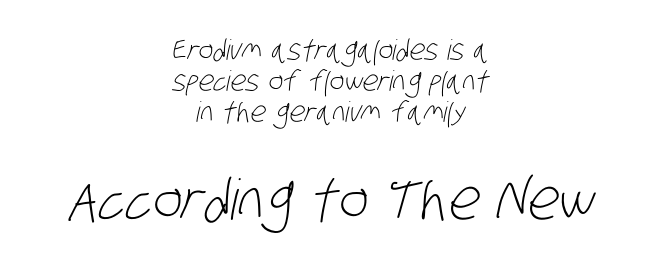
The image shows 56 px light, condensed sans-serif type; set centered, tight line spacing (1.1x), normal letter spacing, not underlined; the second (bottom) block is 2.0x larger; low stroke contrast and a large x-height.
